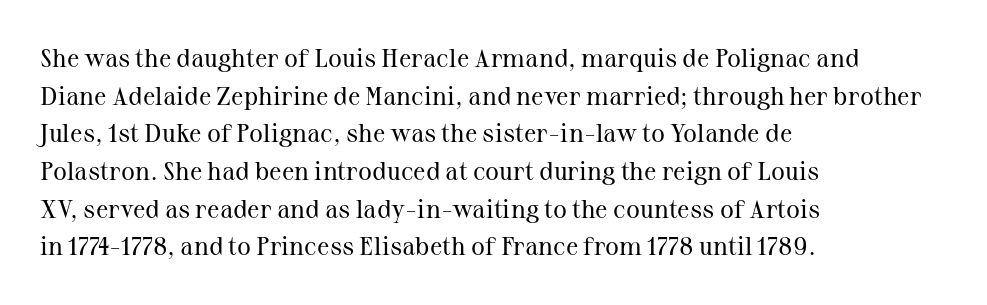
This sample is left-justified, so line endings fall wherever the words run out. Short note: letters normally spaced. These lines were composed using upright roman letters. Nothing heavy about these letters — not bold at all. The glyphs are unaccompanied by any horizontal stroke below them. Quick note: interline space is typical.
